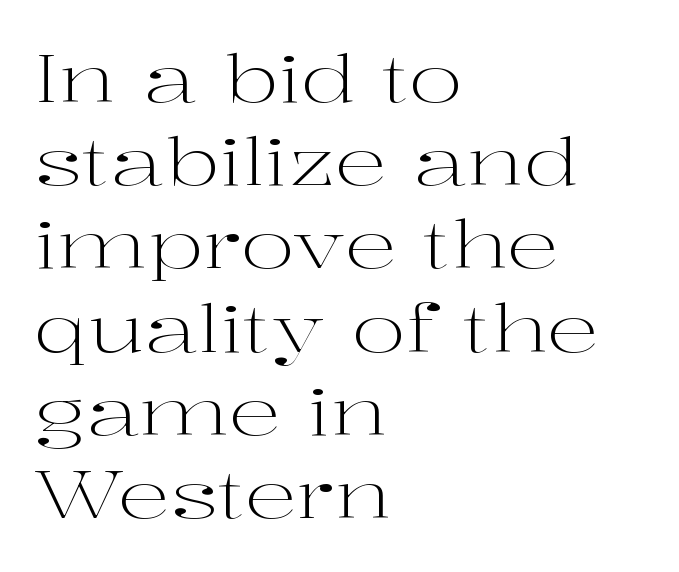
The image shows 65 px light, wide serif type, upright; set left-aligned, normal line spacing (1.28x), normal letter spacing, not underlined; high stroke contrast and a medium x-height.
